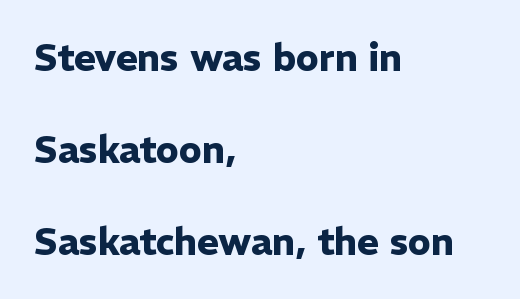
The image shows 37 px heavy sans-serif type, upright; set left-aligned, loose line spacing (2.48x), normal letter spacing, not underlined; low stroke contrast and a medium x-height.
